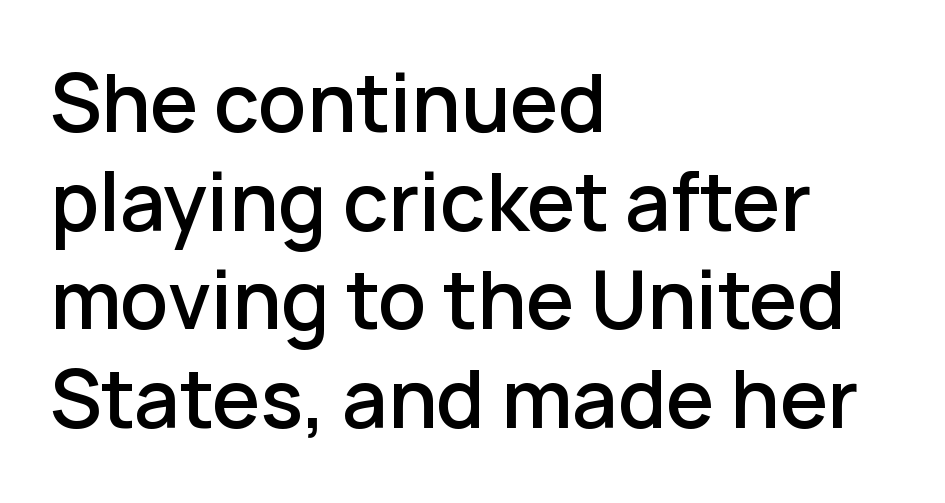
Every letter is mildly thick-stroked: semibold rather than bold. Leftover space on each line is placed entirely after the last word. Short note: letters normally spaced. The rendering shows plain stroke endings on the letterforms — a sans-serif design. The passage shown is not underscored anywhere. You could not count columns in this text — the font is proportionally spaced.
